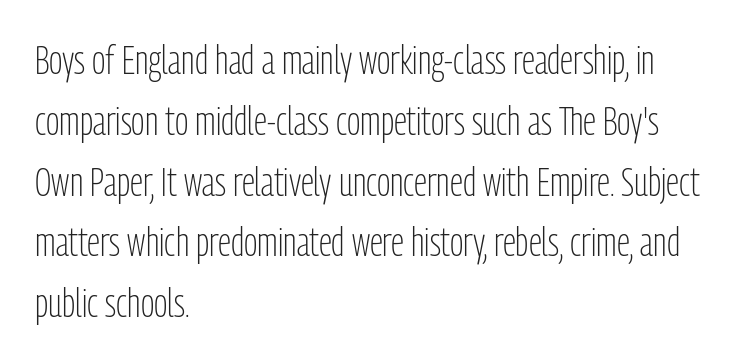
In CSS terms this would be text-align: left. The font family rendered here belongs to the sans-serif group. A typesetter would call this proportional, since set widths differ per character. Words appear dense and cohesive because spacing is normal.
